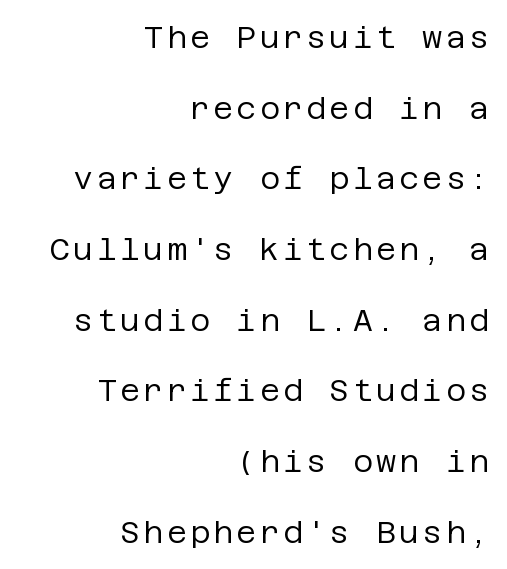
{"serif": "no", "italic": "no", "bold": "no", "weight": "regular", "width": "normal", "stroke_contrast": "low", "x_height": "large", "underline": "no", "align": "right", "line_spacing": "loose", "line_spacing_ratio": 2.28, "glyph_px": 31}
